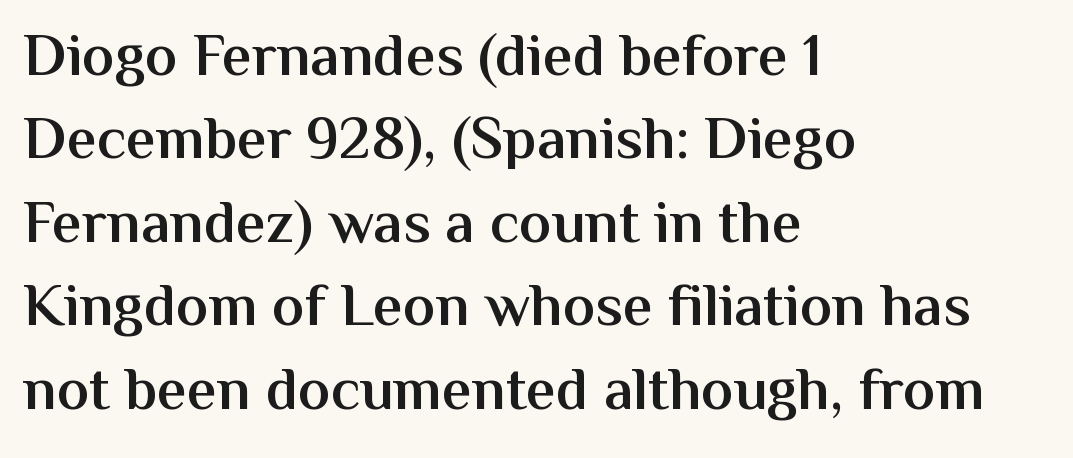
Q: Is the text bold? A: Semi-bold.
Q: Is the text italic (slanted)? A: No, it is upright.
Q: Is the typeface a serif or a sans-serif typeface? A: Sans-serif.
Q: Is the text underlined? A: No.
Q: How is the paragraph aligned? A: Left-aligned.
Q: Is the spacing between letters normal or unusually wide? A: Normal.
Q: Is the spacing between lines tight, normal or loose? A: Normal.
Q: Width (condensed, normal, or wide)? A: Normal.
Q: Stroke contrast? A: Medium.
Q: x-height? A: Medium.
Q: Monospaced? A: No.
